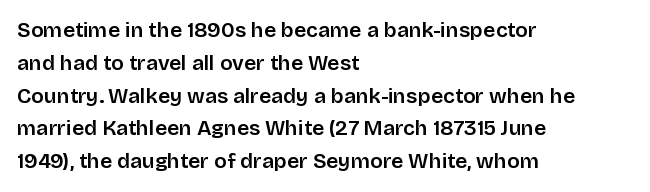
The image shows 21 px text type, upright; set left-aligned, normal line spacing (1.56x), normal letter spacing, not underlined.
